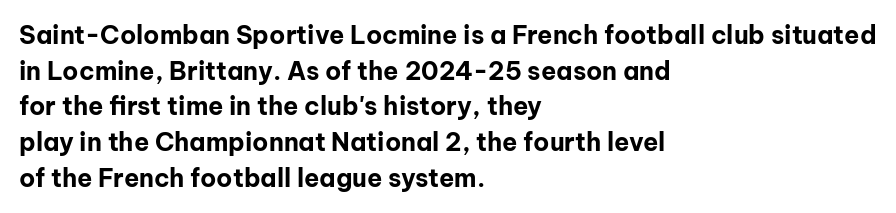
Q: Is the text bold? A: Yes.
Q: Is the text italic (slanted)? A: No, it is upright.
Q: Is the text underlined? A: No.
Q: How is the paragraph aligned? A: Left-aligned.
Q: Is the spacing between letters normal or unusually wide? A: Normal.
Q: Is the spacing between lines tight, normal or loose? A: Normal.
